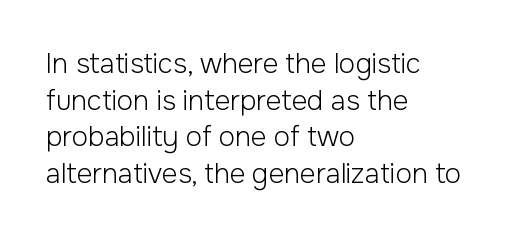
Reading down the block, your eye returns to a fixed left position each line. Do the letters lean? They stand straight. The strip under each line holds only bare page. Bold? No — there's no thickening of the strokes. Line spacing here is normal. Glyph-to-glyph distance matches everyday printed text.
